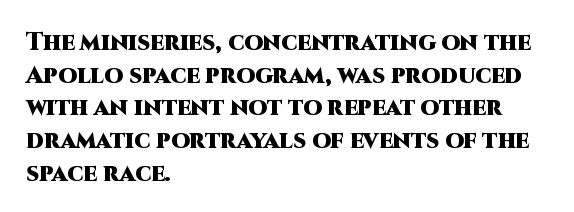
The rendering uses a moderate line-height, typical for paragraphs. The typography opts for an upright posture over an oblique one. Each word holds together tightly as a unit, with standard inter-letter gaps. Left-aligned paragraph, ragged on the right. The sample has been set heavy, in full bold. The string is rendered with underlining switched off.
